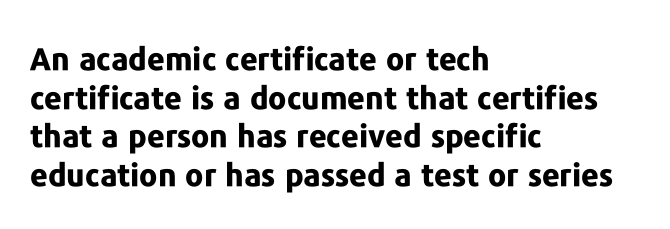
The image shows 31 px bold sans-serif type, upright; set left-aligned, normal line spacing (1.25x), normal letter spacing, not underlined; low stroke contrast and a medium x-height.
